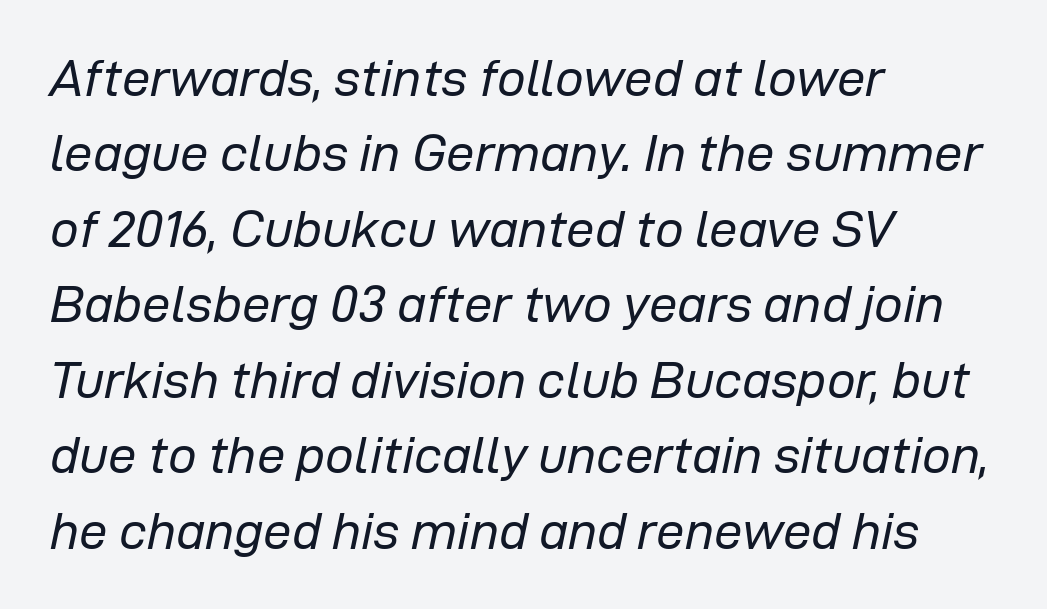
{"italic": "yes", "lean": "right", "slant_degrees": 12, "bold": "no", "weight": "regular", "width": "normal", "stroke_contrast": "low", "x_height": "medium", "monospaced": "no", "underline": "no", "align": "left", "line_spacing": "normal", "line_spacing_ratio": 1.48, "letter_spacing": "normal", "letter_spacing_em": 0.0, "glyph_px": 51}
